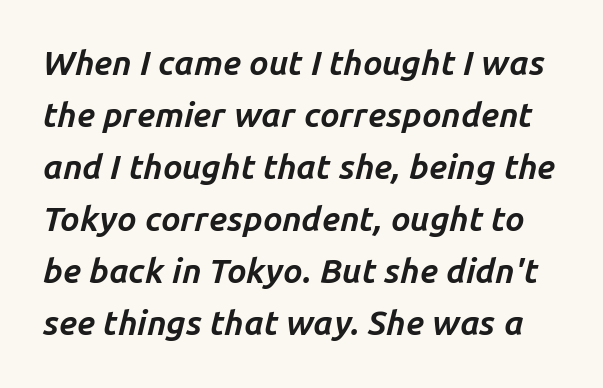
{"italic": "yes", "lean": "right", "slant_degrees": 14, "bold": "yes", "weight": "bold", "width": "normal", "stroke_contrast": "low", "x_height": "medium", "monospaced": "no", "underline": "no", "line_spacing": "normal", "line_spacing_ratio": 1.53, "letter_spacing": "normal", "letter_spacing_em": 0.0, "glyph_px": 34}
